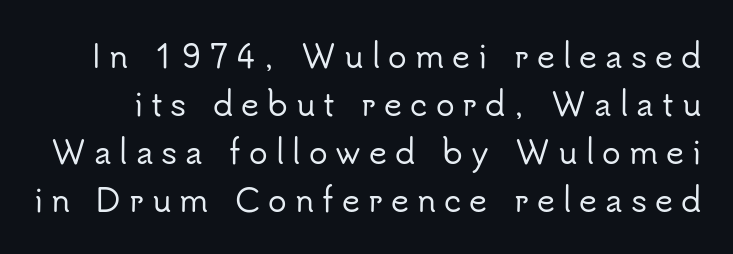
Q: Is the text italic (slanted)? A: No, it is upright.
Q: Is the typeface a serif or a sans-serif typeface? A: Sans-serif.
Q: Is the text underlined? A: No.
Q: Is the spacing between letters normal or unusually wide? A: Unusually wide.
Q: Is the spacing between lines tight, normal or loose? A: Normal.
Q: Width (condensed, normal, or wide)? A: Normal.
Q: Stroke contrast? A: Low.
Q: x-height? A: Small.
Q: Monospaced? A: No.
